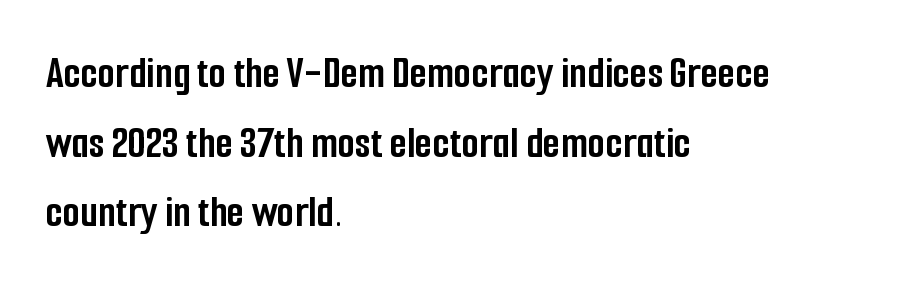
The image shows 45 px semibold, condensed sans-serif type, upright; set left-aligned, normal line spacing (1.55x), normal letter spacing, not underlined; low stroke contrast and a medium x-height.
